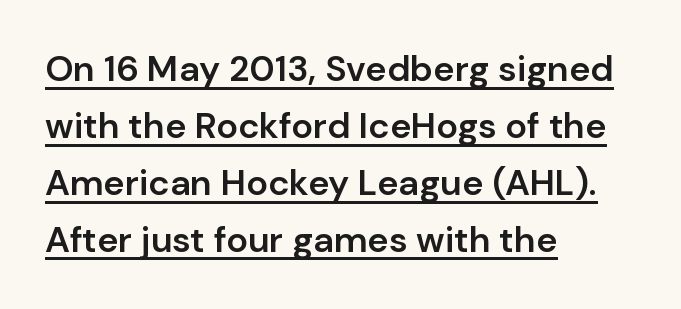
{"serif": "no", "italic": "no", "bold": "semi", "weight": "semibold", "width": "normal", "stroke_contrast": "low", "x_height": "medium", "monospaced": "no", "underline": "yes", "align": "left", "line_spacing": "normal", "line_spacing_ratio": 1.58, "letter_spacing": "normal", "letter_spacing_em": 0.0, "glyph_px": 36}
